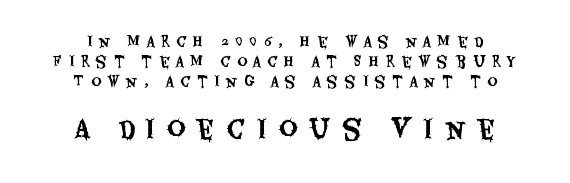
{"italic": "no", "underline": "no", "align": "center", "line_spacing": "normal", "line_spacing_ratio": 1.43, "letter_spacing": "wide", "letter_spacing_em": 0.47, "larger_block": "second", "size_ratio": 1.79, "glyph_px": 25}
